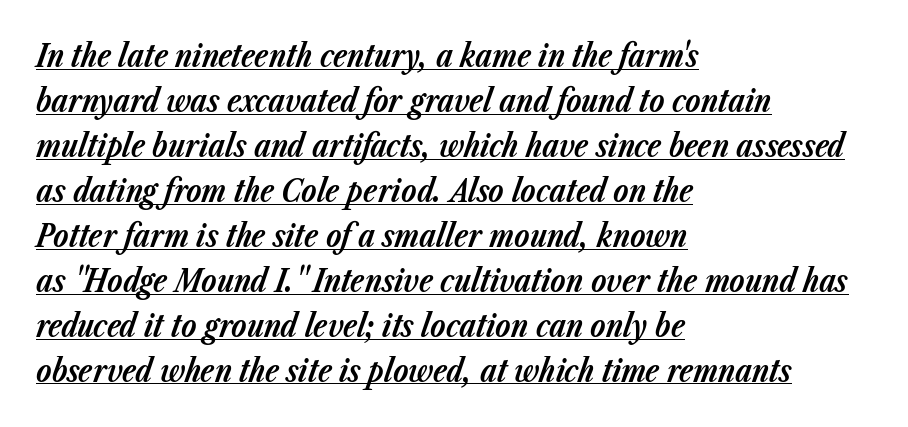
You could not count columns in this text — the font is proportionally spaced. The letters sit at their default tracking, neither squeezed nor spread. How heavy is the stroke? Heavy — this is a bold. Is the type slanted? Yes — the strokes lean at a clear angle. Leading: standard.
